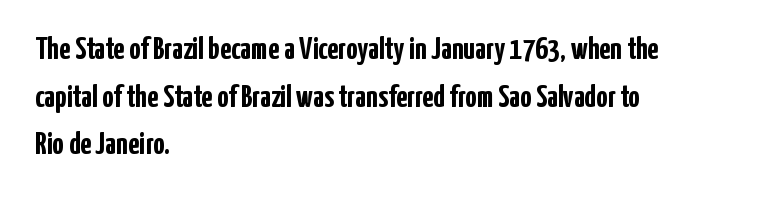
{"serif": "no", "italic": "no", "bold": "yes", "weight": "semibold", "width": "condensed", "stroke_contrast": "low", "x_height": "medium", "monospaced": "no", "underline": "no", "align": "left", "line_spacing": "normal", "line_spacing_ratio": 1.49, "letter_spacing": "normal", "letter_spacing_em": 0.0, "glyph_px": 32}
